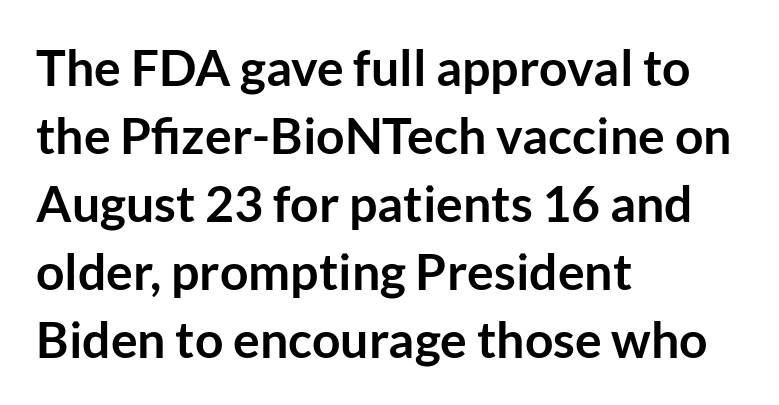
The image shows 50 px semibold sans-serif type, upright; set left-aligned, normal line spacing (1.36x), normal letter spacing, not underlined; low stroke contrast and a medium x-height.
